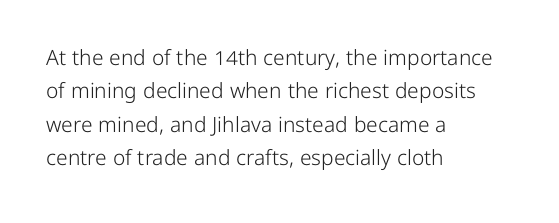
Q: Is the text bold? A: No.
Q: Is the text italic (slanted)? A: No, it is upright.
Q: Is the text underlined? A: No.
Q: How is the paragraph aligned? A: Left-aligned.
Q: Is the spacing between letters normal or unusually wide? A: Normal.
Q: Is the spacing between lines tight, normal or loose? A: Normal.
